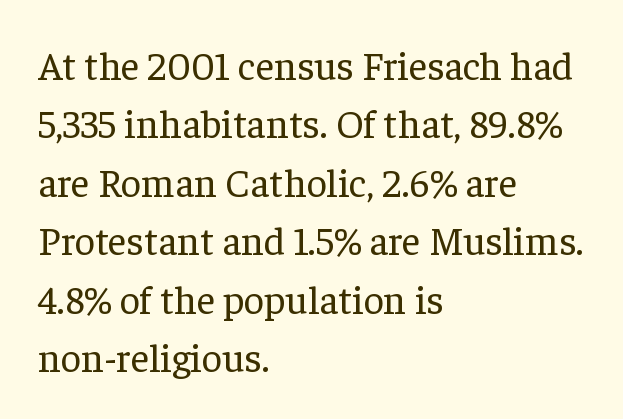
How are the letters spaced? Ordinarily, with no added tracking. The passage is arranged the way most books set body copy — flush left. Nope, not italic — everything's standing straight. The face used here is proportionally spaced, like ordinary book or web type. Is the type heavy? It reads as light-to-regular instead.
